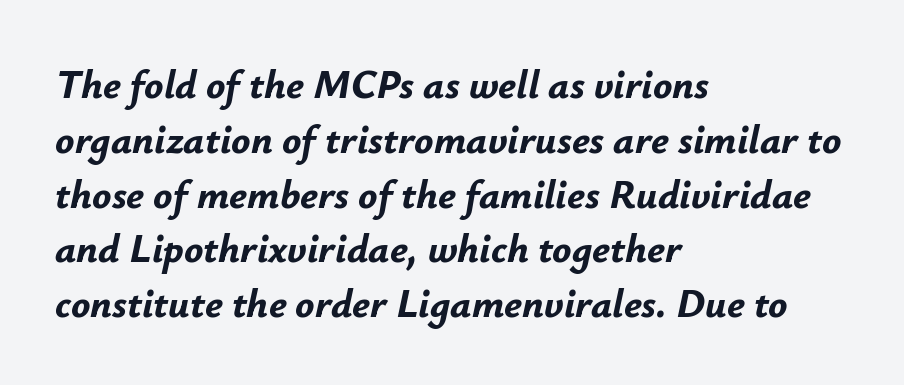
Is the block centered? No — it sits flush against the left margin. The lettering tilts uniformly, giving the passage an italic look. The words here are not underlined. Think of a printed novel: that variable character pitch is what you see here. The strokes are fattened all the way to bold. The rendering keeps characters at their native spacing.
